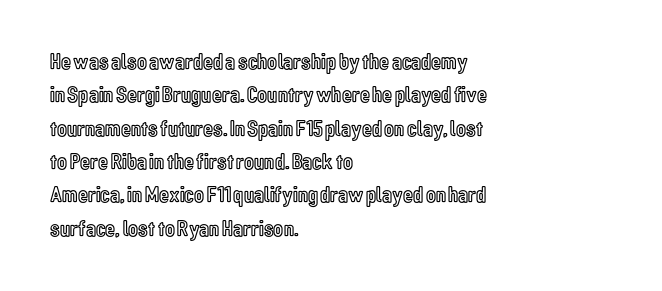
The rendering uses a moderate line-height, typical for paragraphs. These lines were composed using upright roman letters. The gaps between neighbouring characters are ordinary and unremarkable. Has an underline been added? It has not. Line starts are locked; line ends wander.
